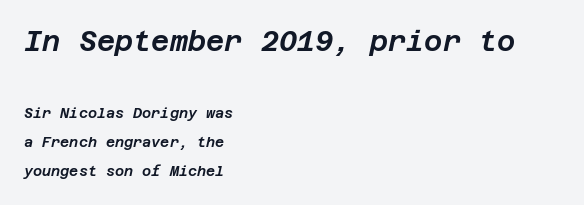
Q: Is the text italic (slanted)? A: Yes, it leans right by about 12 degrees.
Q: Is the text underlined? A: No.
Q: How is the paragraph aligned? A: Left-aligned.
Q: Is the spacing between letters normal or unusually wide? A: Normal.
Q: Is the spacing between lines tight, normal or loose? A: Loose.
Q: Which block of text is set in a larger size, the first (top) or the second (bottom)? A: The first (top) one.
Q: Width (condensed, normal, or wide)? A: Normal.
Q: Stroke contrast? A: Low.
Q: x-height? A: Large.
